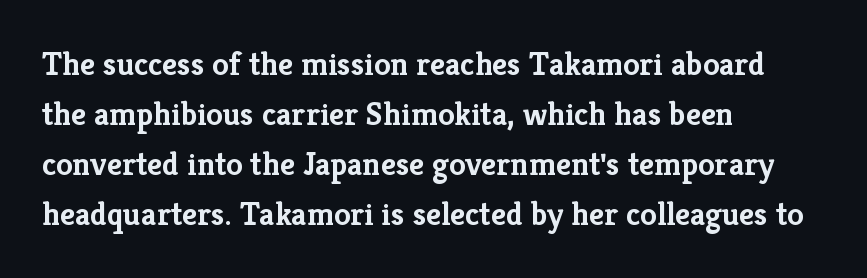
A typesetter would call this leading conventional body-copy spacing. Horizontally, the lines are justified to the leading edge only. Does the lettering tilt? It doesn't — this is upright. No extra tracking has been applied to these lines.
